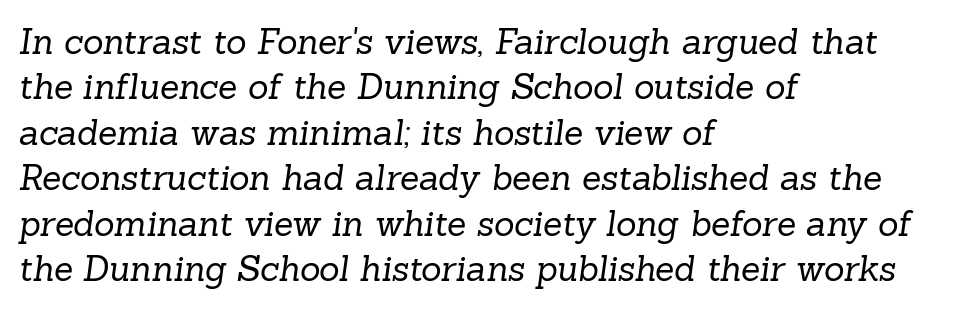
Nobody drew a line under any word here. A quiet, ordinary-to-light weight characterises the typeface. Does the type have serifs? Yes, each stem ends in a small foot. The compositor pushed each line to the left boundary. Is there much room between lines? A standard amount, neither cramped nor airy.
